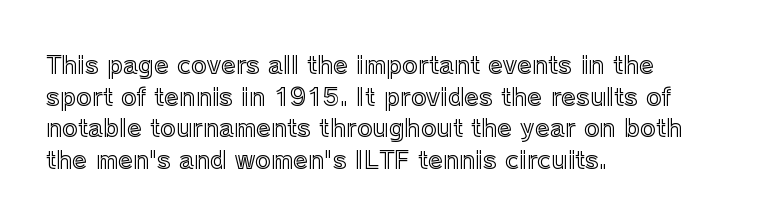
The letterforms sit shoulder to shoulder at normal distance. In terms of leading, this rendering sits right in the middle. The rendering anchors every line to the left-hand side. Style check: upright.
